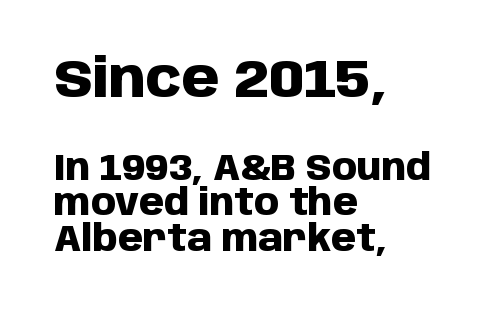
Do the characters align in a grid? No, the font is proportional. The axis of the letterforms is exactly vertical. Which margin do the lines hug? The left one — the right edge is uneven. This is sans-serif lettering, the kind often seen on screens and signage.
